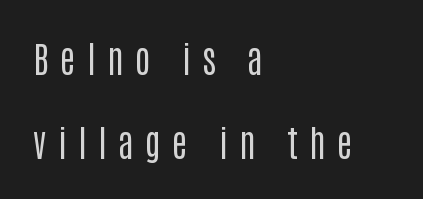
Q: Is the text bold? A: No.
Q: Is the text italic (slanted)? A: No, it is upright.
Q: Is the typeface a serif or a sans-serif typeface? A: Sans-serif.
Q: Is the text underlined? A: No.
Q: How is the paragraph aligned? A: Left-aligned.
Q: Is the spacing between letters normal or unusually wide? A: Unusually wide.
Q: Is the spacing between lines tight, normal or loose? A: Loose.
Q: Width (condensed, normal, or wide)? A: Condensed.
Q: Stroke contrast? A: Low.
Q: x-height? A: Large.
Q: Monospaced? A: No.
